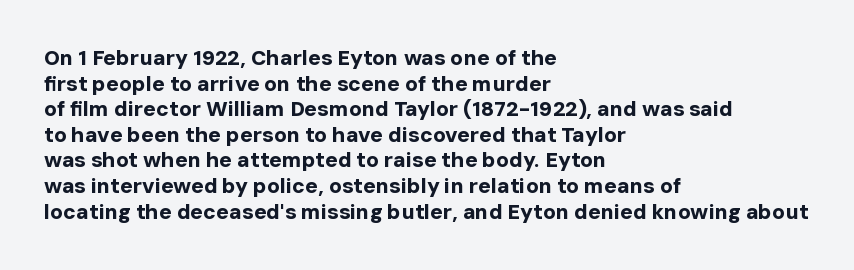
Q: Is the text bold? A: Yes.
Q: Is the text italic (slanted)? A: No, it is upright.
Q: Is the text underlined? A: No.
Q: How is the paragraph aligned? A: Left-aligned.
Q: Is the spacing between letters normal or unusually wide? A: Normal.
